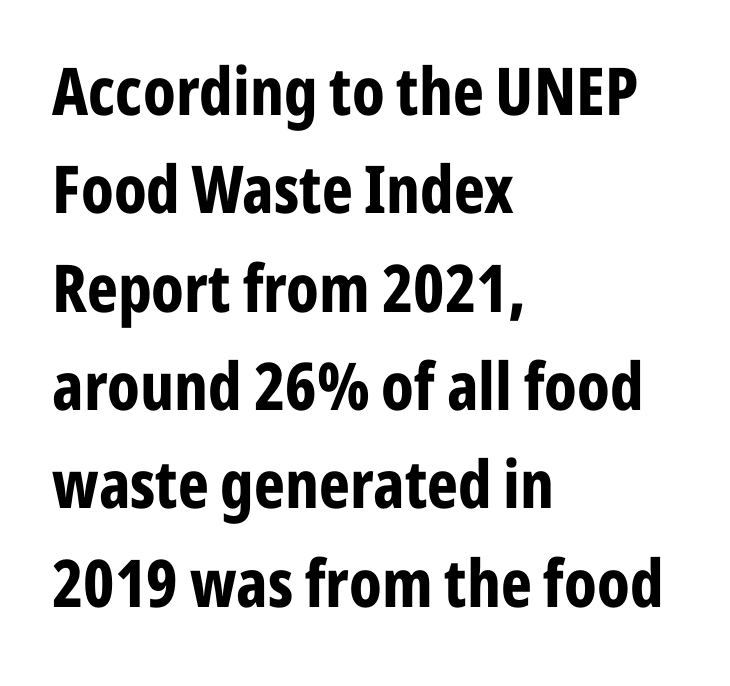
Q: Is the text bold? A: Yes.
Q: Is the text italic (slanted)? A: No, it is upright.
Q: Is the typeface a serif or a sans-serif typeface? A: Sans-serif.
Q: Is the text underlined? A: No.
Q: How is the paragraph aligned? A: Left-aligned.
Q: Is the spacing between letters normal or unusually wide? A: Normal.
Q: Is the spacing between lines tight, normal or loose? A: Normal.
Q: Width (condensed, normal, or wide)? A: Condensed.
Q: Stroke contrast? A: Low.
Q: x-height? A: Medium.
Q: Monospaced? A: No.
